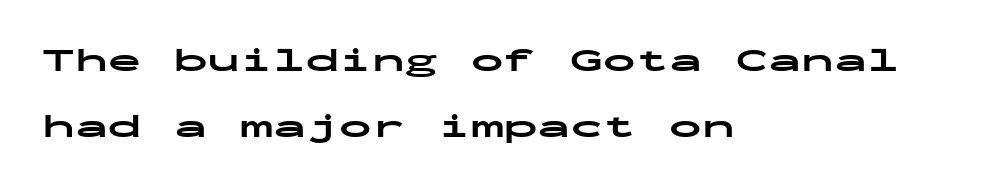
{"serif": "no", "italic": "no", "bold": "yes", "weight": "bold", "width": "wide", "stroke_contrast": "low", "x_height": "medium", "monospaced": "yes", "underline": "no", "align": "left", "line_spacing": "loose", "line_spacing_ratio": 1.99, "letter_spacing": "normal", "letter_spacing_em": 0.0, "glyph_px": 33}
